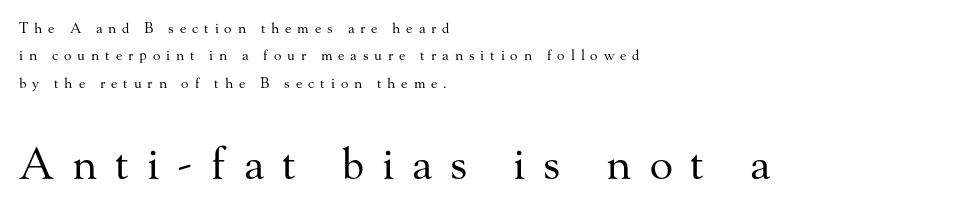
The image shows 43 px regular-weight serif type, upright; set left-aligned, loose line spacing (1.96x), unusually wide letter spacing (+0.42 em), not underlined; the second (bottom) block is 3.07x larger; medium stroke contrast and a small x-height.
